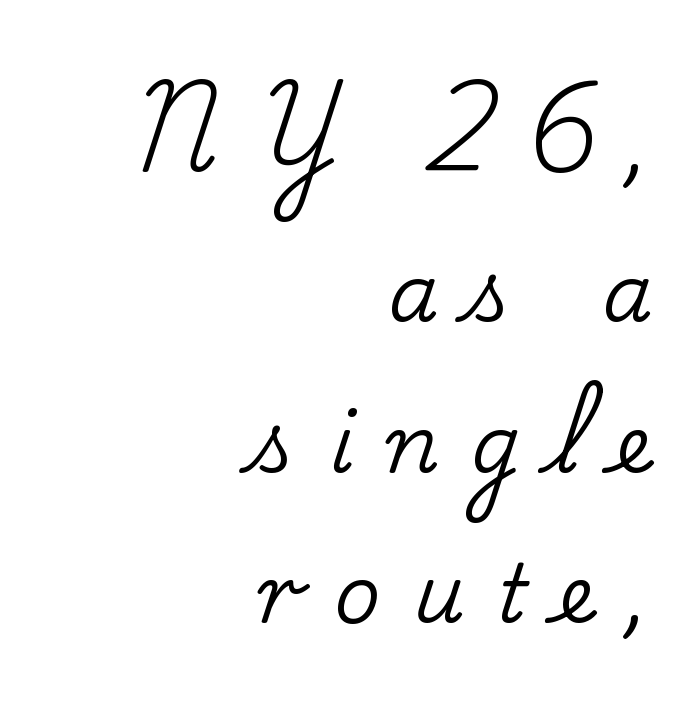
This is serif lettering, the kind often seen in printed books. Character widths vary here, with narrow letters taking less room than wide ones. Letters rest on an invisible, unmarked baseline. Observe the wide spacing: letters keep a clear distance from each other.
